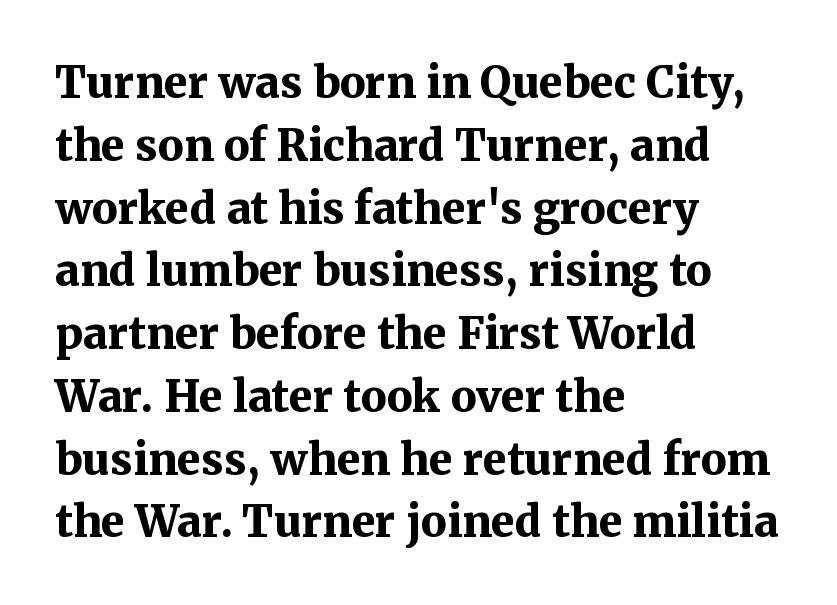
{"serif": "yes", "italic": "no", "bold": "yes", "weight": "bold", "width": "normal", "stroke_contrast": "medium", "x_height": "medium", "monospaced": "no", "underline": "no", "align": "left", "line_spacing": "normal", "line_spacing_ratio": 1.46, "letter_spacing": "normal", "letter_spacing_em": 0.0, "glyph_px": 43}
